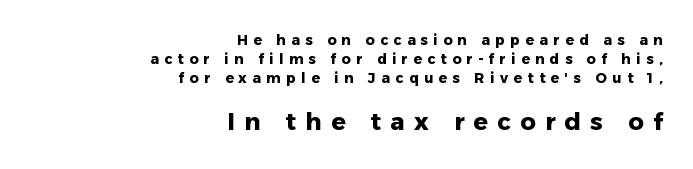
Q: Is the text bold? A: Yes.
Q: Is the text italic (slanted)? A: No, it is upright.
Q: Is the text underlined? A: No.
Q: How is the paragraph aligned? A: Right-aligned.
Q: Is the spacing between letters normal or unusually wide? A: Unusually wide.
Q: Is the spacing between lines tight, normal or loose? A: Normal.
Q: Which block of text is set in a larger size, the first (top) or the second (bottom)? A: The second (bottom) one.
